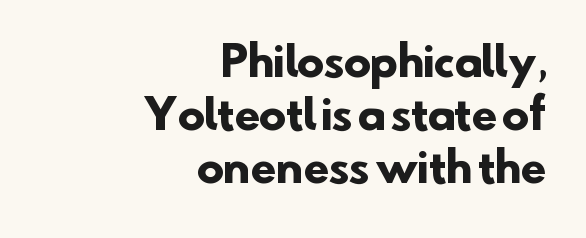
The image shows 41 px heavy sans-serif type; set right-aligned, normal line spacing (1.29x), normal letter spacing, not underlined; low stroke contrast and a small x-height.
